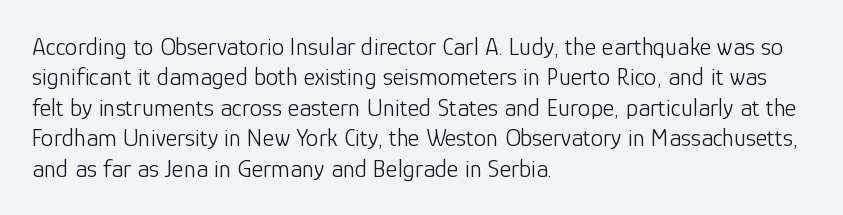
Nope, not italic — everything's standing straight. Only glyphs here, with clear space below each row. Leftover space on each line is placed entirely after the last word. The gaps between neighbouring characters are ordinary and unremarkable. A light-to-regular cut is what we see here.
